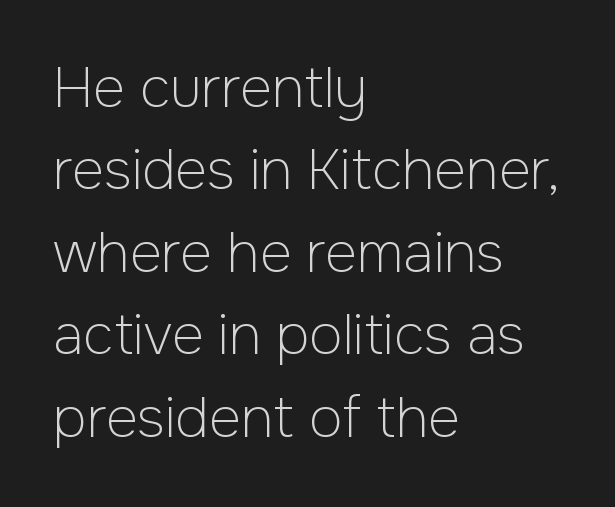
A typesetter would call this zero additional tracking. No chunkiness to these letters — they're not bold. The lines sit at an ordinary, default distance from one another. The typography opts for an upright posture over an oblique one.
